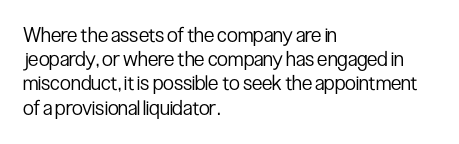
{"italic": "no", "bold": "no", "underline": "no", "align": "left", "line_spacing_ratio": 1.21, "letter_spacing": "normal", "letter_spacing_em": 0.0, "glyph_px": 20}
